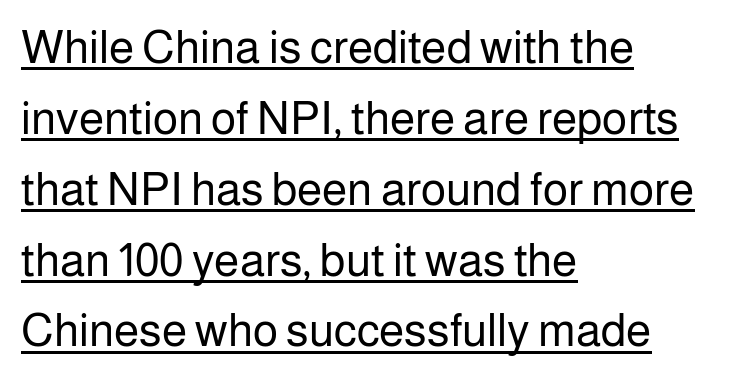
Q: Is the text bold? A: No.
Q: Is the text italic (slanted)? A: No, it is upright.
Q: Is the typeface a serif or a sans-serif typeface? A: Sans-serif.
Q: Is the text underlined? A: Yes.
Q: How is the paragraph aligned? A: Left-aligned.
Q: Is the spacing between letters normal or unusually wide? A: Normal.
Q: Is the spacing between lines tight, normal or loose? A: Normal.
Q: Width (condensed, normal, or wide)? A: Normal.
Q: Stroke contrast? A: Low.
Q: x-height? A: Medium.
Q: Monospaced? A: No.
